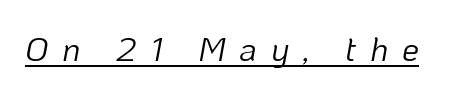
Each line of the rendering has a horizontal stroke beneath the glyphs. Here the glyphs are tracked loosely, breaking word shapes into spaced letters. Observe the lean: these are italic letterforms. The passage shown is typed in a proportional face where columns would drift. The font sits on the lighter half of the weight spectrum, regular included.
